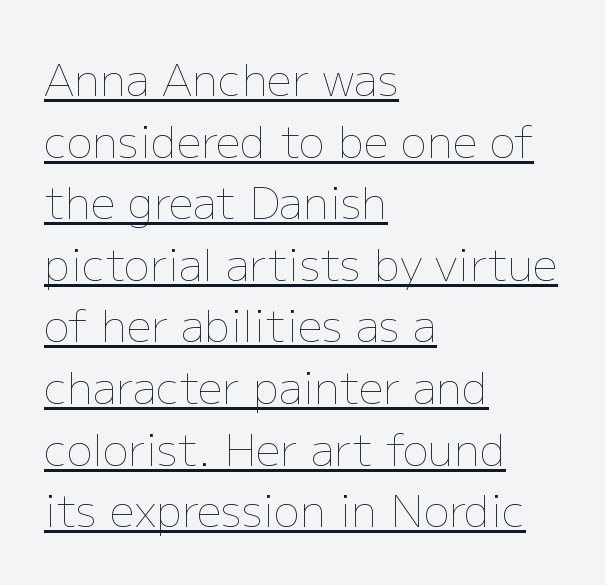
{"italic": "no", "bold": "no", "weight": "thin", "width": "normal", "stroke_contrast": "low", "x_height": "medium", "monospaced": "no", "underline": "yes", "align": "left", "line_spacing": "normal", "line_spacing_ratio": 1.4, "letter_spacing": "normal", "letter_spacing_em": 0.0, "glyph_px": 44}
